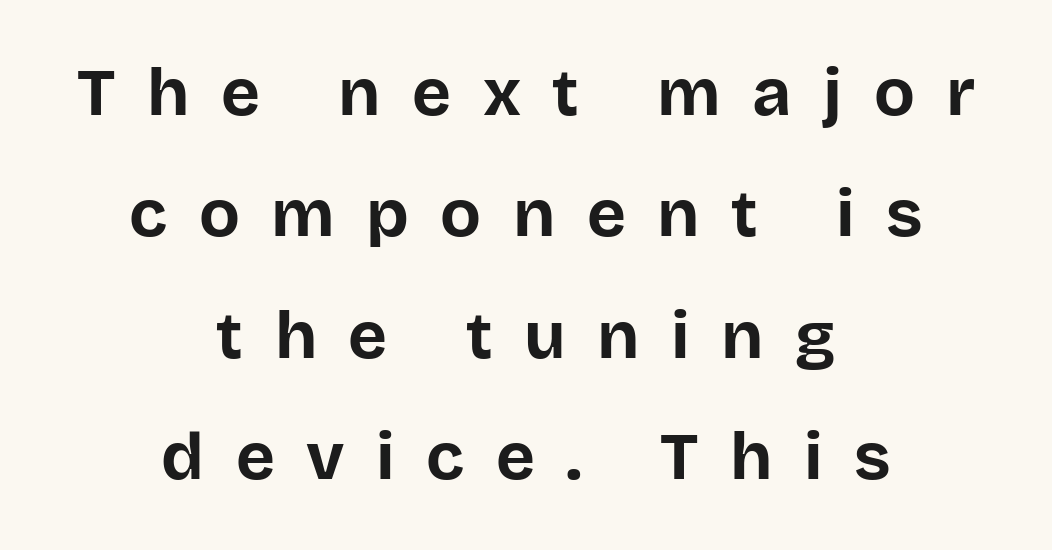
The image shows 67 px bold sans-serif type, upright; set centered, line spacing 1.81x, unusually wide letter spacing (+0.47 em), not underlined; low stroke contrast and a large x-height.
